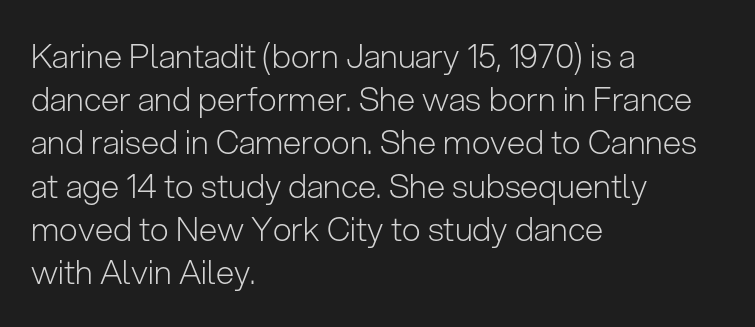
{"serif": "no", "italic": "no", "bold": "no", "weight": "light", "width": "normal", "stroke_contrast": "low", "x_height": "medium", "monospaced": "no", "underline": "no", "align": "left", "line_spacing": "normal", "line_spacing_ratio": 1.31, "letter_spacing": "normal", "letter_spacing_em": 0.0, "glyph_px": 33}
